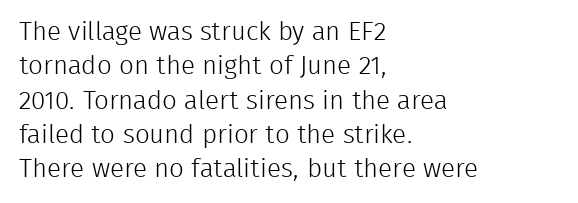
Q: Is the text bold? A: No.
Q: Is the text italic (slanted)? A: No, it is upright.
Q: Is the text underlined? A: No.
Q: How is the paragraph aligned? A: Left-aligned.
Q: Is the spacing between letters normal or unusually wide? A: Normal.
Q: Is the spacing between lines tight, normal or loose? A: Normal.
